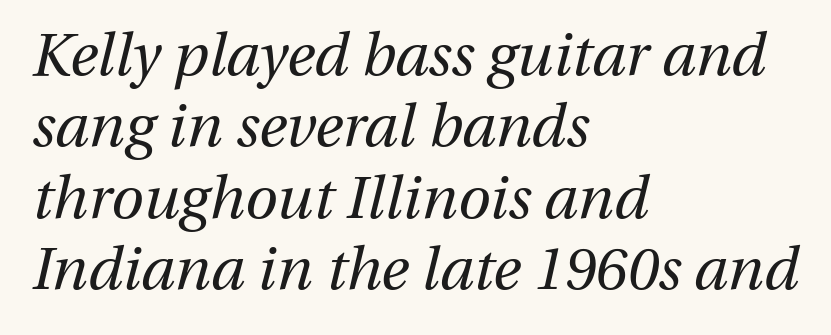
{"italic": "yes", "lean": "right", "slant_degrees": 13, "bold": "no", "weight": "regular", "width": "normal", "stroke_contrast": "medium", "x_height": "medium", "monospaced": "no", "underline": "no", "align": "left", "line_spacing_ratio": 1.21, "letter_spacing": "normal", "letter_spacing_em": 0.0, "glyph_px": 59}
